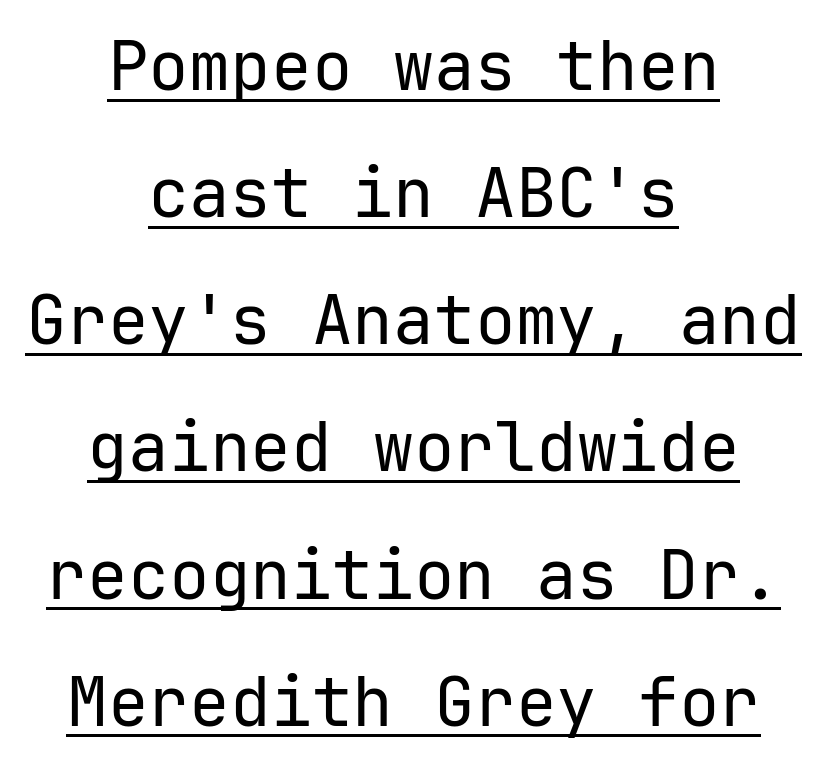
{"serif": "no", "italic": "no", "bold": "no", "weight": "regular", "width": "normal", "stroke_contrast": "low", "x_height": "medium", "monospaced": "yes", "underline": "yes", "align": "center", "line_spacing_ratio": 1.87, "letter_spacing": "normal", "letter_spacing_em": 0.0, "glyph_px": 68}
